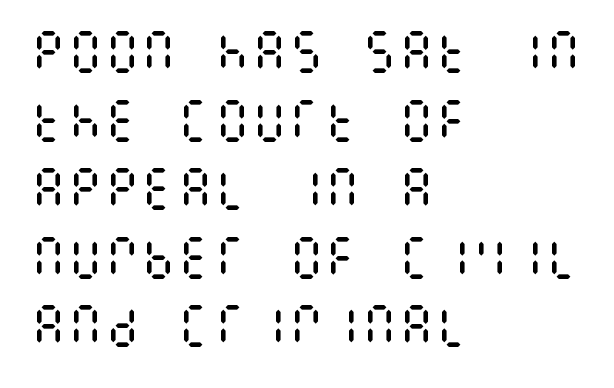
{"italic": "no", "bold": "no", "weight": "regular", "width": "condensed", "stroke_contrast": "medium", "x_height": "large", "underline": "no", "align": "left", "line_spacing": "normal", "line_spacing_ratio": 1.49, "letter_spacing": "normal", "letter_spacing_em": 0.0, "glyph_px": 46}
